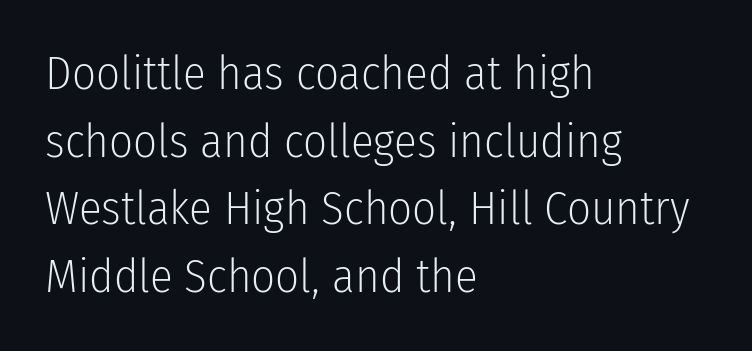
Q: Is the text bold? A: No.
Q: Is the text italic (slanted)? A: No, it is upright.
Q: Is the typeface a serif or a sans-serif typeface? A: Sans-serif.
Q: Is the text underlined? A: No.
Q: How is the paragraph aligned? A: Left-aligned.
Q: Is the spacing between letters normal or unusually wide? A: Normal.
Q: Is the spacing between lines tight, normal or loose? A: Normal.
Q: Width (condensed, normal, or wide)? A: Condensed.
Q: Stroke contrast? A: Low.
Q: x-height? A: Medium.
Q: Monospaced? A: No.
